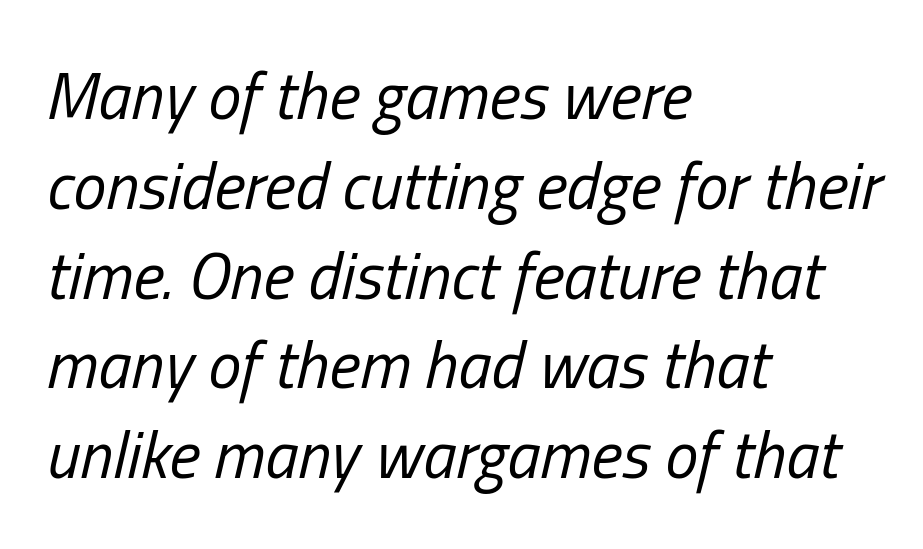
Default kerning and tracking; the words read as compact shapes. A normal amount of white space separates one row of letters from the next. The rag falls on the right side of this text block. Spacing verdict: proportional, widths tailored to each character. The face used here has a pronounced slope to its letters. Nothing heavy about these letters — not bold at all.
